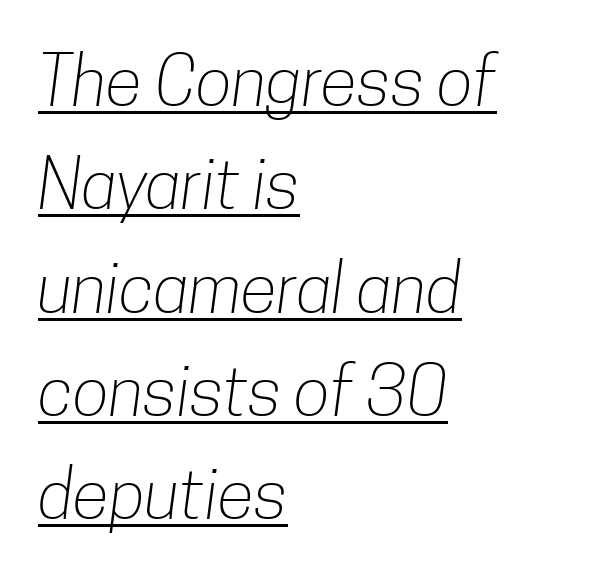
{"serif": "no", "bold": "no", "weight": "light", "width": "condensed", "stroke_contrast": "low", "x_height": "medium", "monospaced": "no", "underline": "yes", "align": "left", "line_spacing": "normal", "line_spacing_ratio": 1.52, "letter_spacing": "normal", "letter_spacing_em": 0.0, "glyph_px": 68}
